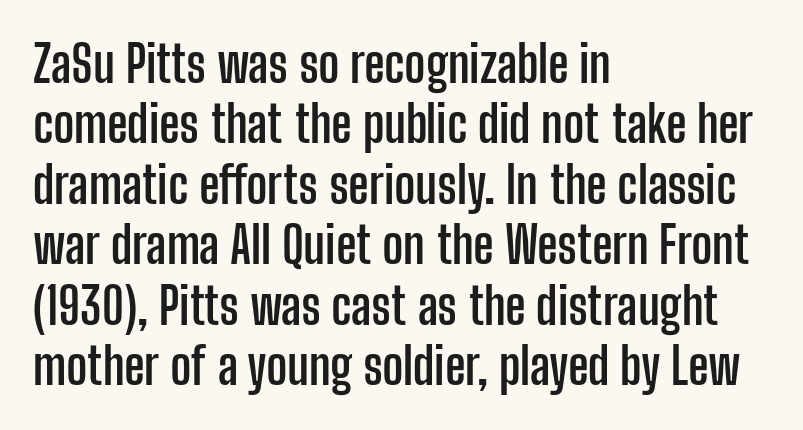
The passage shown is typeset with a sans-serif family. Summary of weight: heavy, a full bold. How are the letters spaced? Ordinarily, with no added tracking. Quick note: not italic, upright. Looks like regular typesetting: each glyph gets only the width it needs.
